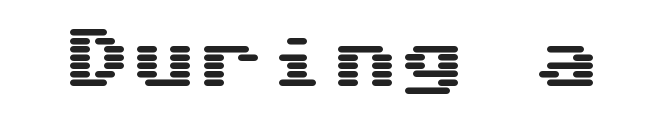
The rendering keeps characters at their native spacing. The designer went with a sans here, leaving each stem footless. The specimen omits any rule beneath the text block's lines. Think of a typewriter: that constant character pitch is what you see here. Posture: vertical.
